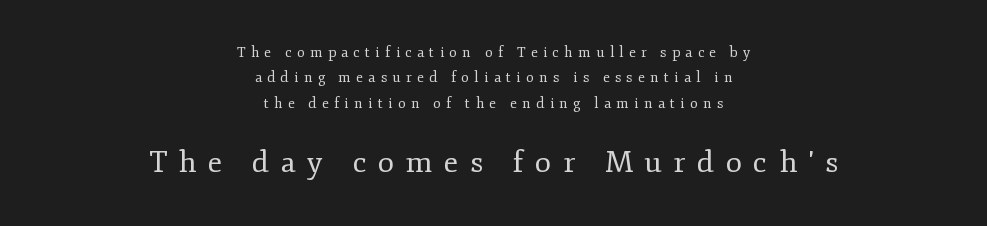
The image shows 30 px regular-weight serif type, upright; set centered, line spacing 1.82x, unusually wide letter spacing (+0.38 em), not underlined; the second (bottom) block is 2.14x larger; low stroke contrast and a small x-height.
